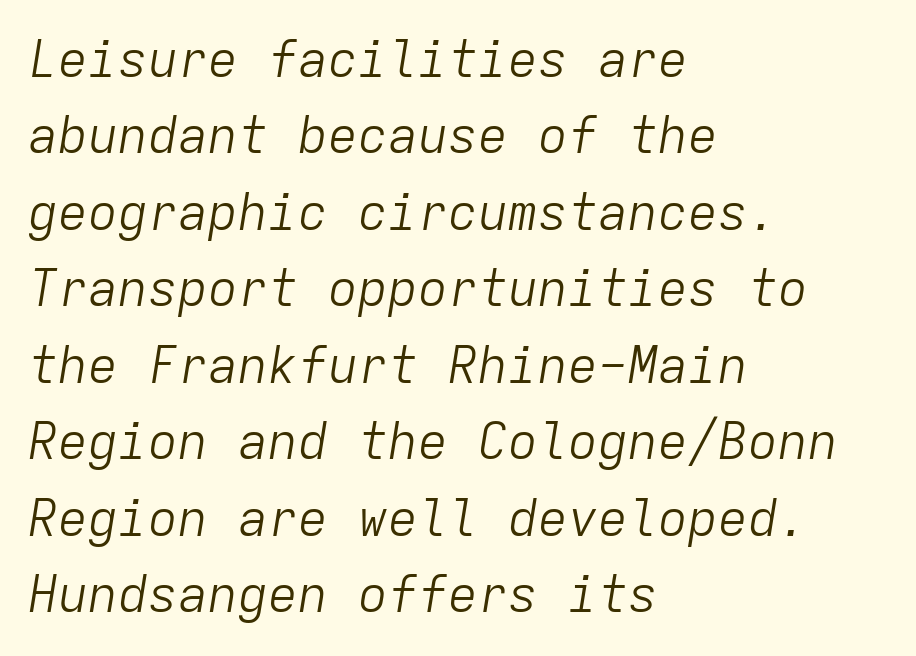
The image shows 50 px light type, italic (leaning right), monospaced; set left-aligned, normal line spacing (1.53x), normal letter spacing, not underlined; low stroke contrast and a medium x-height.
